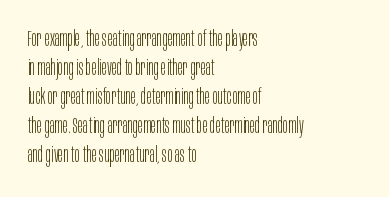
Tall strokes in this sample are plumb rather than angled. The passage shown has conventional tracking throughout. Every row of glyphs begins at an identical x-position on the left. A normal amount of white space separates one row of letters from the next. Type without underlining.
